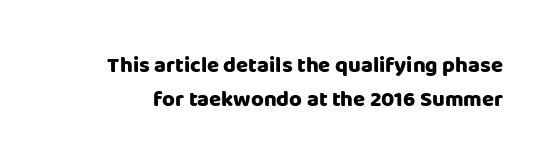
The passage shown has conventional tracking throughout. Rule under the text: the space is simply empty. Characters remain perfectly vertical along every line. The rows are spaced the way most documents space them.
